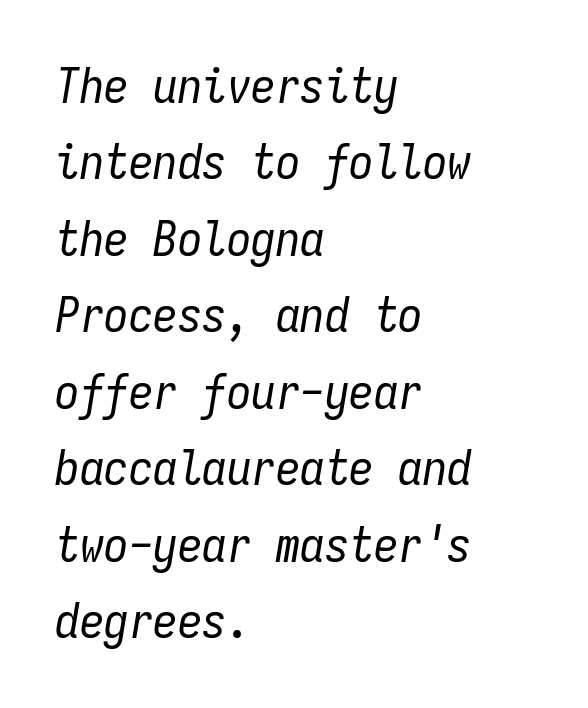
{"italic": "yes", "lean": "right", "slant_degrees": 9, "bold": "no", "weight": "regular", "width": "condensed", "stroke_contrast": "low", "x_height": "medium", "monospaced": "yes", "underline": "no", "align": "left", "line_spacing": "normal", "line_spacing_ratio": 1.56, "letter_spacing": "normal", "letter_spacing_em": 0.0, "glyph_px": 49}
